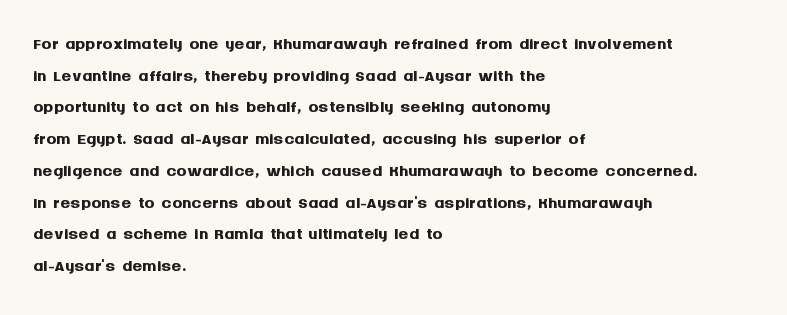
Q: Is the text bold? A: Yes.
Q: Is the text italic (slanted)? A: No, it is upright.
Q: Is the text underlined? A: No.
Q: How is the paragraph aligned? A: Left-aligned.
Q: Is the spacing between letters normal or unusually wide? A: Normal.
Q: Is the spacing between lines tight, normal or loose? A: Normal.
